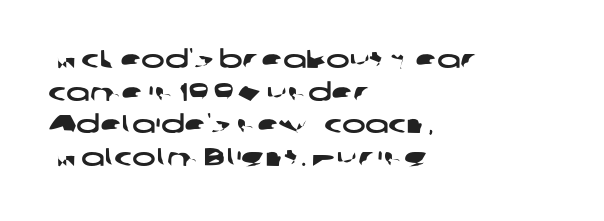
{"underline": "no", "align": "left", "line_spacing": "normal", "line_spacing_ratio": 1.31, "letter_spacing": "normal", "letter_spacing_em": 0.0, "glyph_px": 25}
